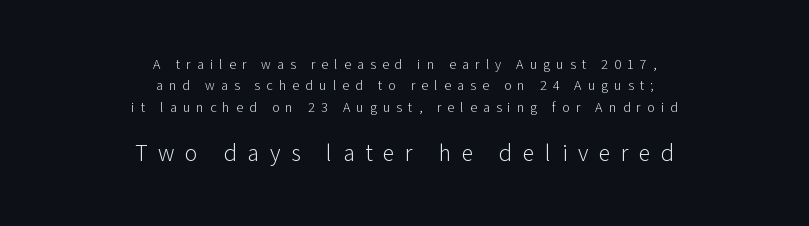
Q: Is the text bold? A: No.
Q: Is the text italic (slanted)? A: No, it is upright.
Q: Is the text underlined? A: No.
Q: How is the paragraph aligned? A: Centered.
Q: Is the spacing between letters normal or unusually wide? A: Unusually wide.
Q: Is the spacing between lines tight, normal or loose? A: Normal.
Q: Which block of text is set in a larger size, the first (top) or the second (bottom)? A: The second (bottom) one.
